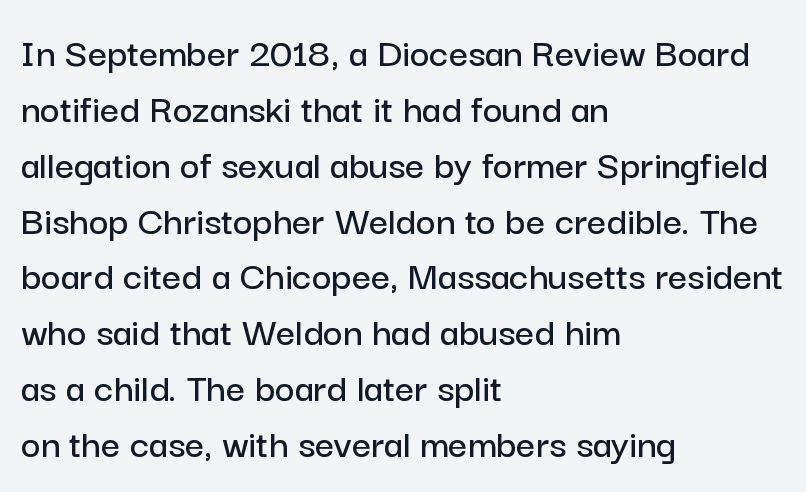
Notice how descenders clear the ascenders below comfortably — that's standard leading. Look at the bottom of the vertical strokes: they stop flat, with no serifs. Compared with typical body copy, the letter spacing here is the same. The rendering anchors every line to the left-hand side.
